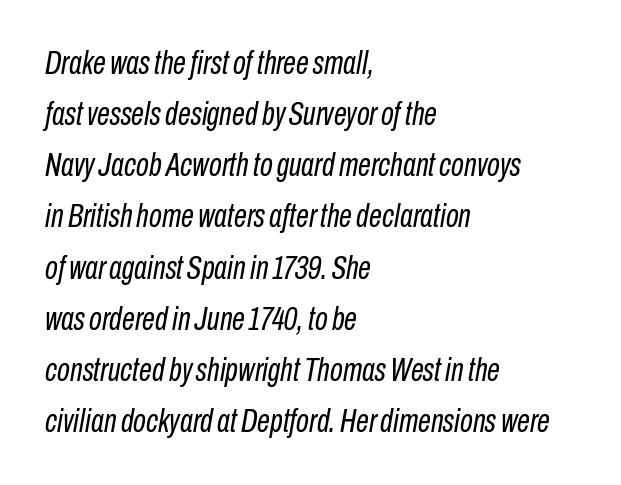
{"italic": "yes", "lean": "right", "slant_degrees": 10, "bold": "no", "weight": "regular", "width": "condensed", "stroke_contrast": "low", "x_height": "medium", "monospaced": "no", "underline": "no", "align": "left", "line_spacing": "normal", "line_spacing_ratio": 1.55, "letter_spacing": "normal", "letter_spacing_em": 0.0, "glyph_px": 33}
